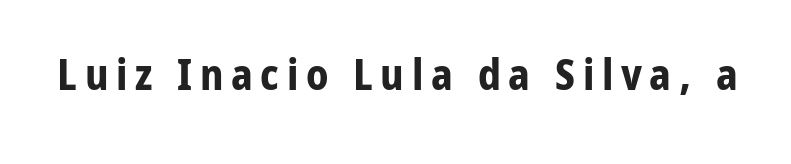
Q: Is the text bold? A: Yes.
Q: Is the text italic (slanted)? A: No, it is upright.
Q: Is the typeface a serif or a sans-serif typeface? A: Sans-serif.
Q: Is the text underlined? A: No.
Q: Width (condensed, normal, or wide)? A: Normal.
Q: Stroke contrast? A: Low.
Q: x-height? A: Medium.
Q: Monospaced? A: No.
